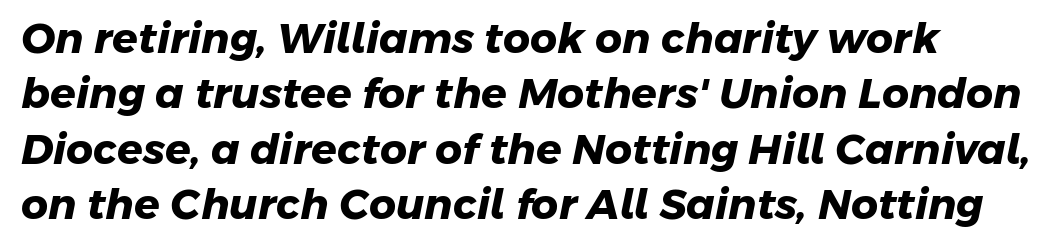
Q: Is the text bold? A: Yes.
Q: Is the typeface a serif or a sans-serif typeface? A: Sans-serif.
Q: Is the text underlined? A: No.
Q: How is the paragraph aligned? A: Left-aligned.
Q: Is the spacing between letters normal or unusually wide? A: Normal.
Q: Is the spacing between lines tight, normal or loose? A: Normal.
Q: Width (condensed, normal, or wide)? A: Normal.
Q: Stroke contrast? A: Low.
Q: x-height? A: Medium.
Q: Monospaced? A: No.
